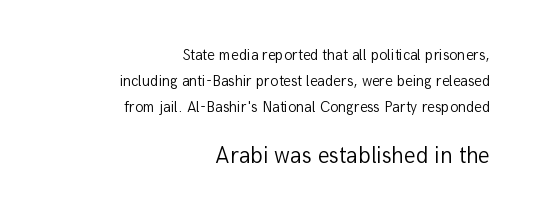
The image shows 23 px text type, upright; set right-aligned, line spacing 1.73x, normal letter spacing, not underlined; the second (bottom) block is 1.53x larger.
